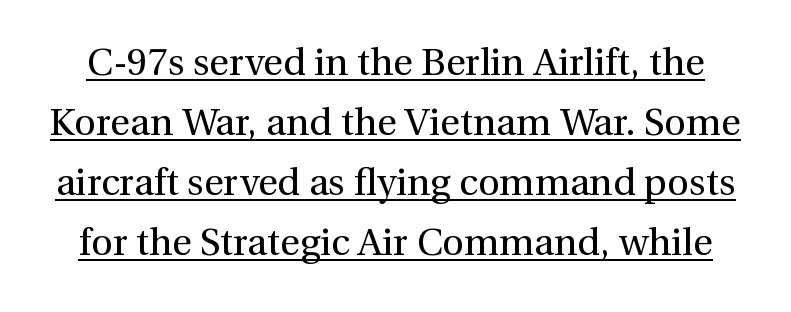
{"serif": "yes", "italic": "no", "bold": "no", "weight": "regular", "width": "normal", "stroke_contrast": "medium", "x_height": "medium", "monospaced": "no", "underline": "yes", "line_spacing": "normal", "line_spacing_ratio": 1.58, "letter_spacing": "normal", "letter_spacing_em": 0.0, "glyph_px": 38}
